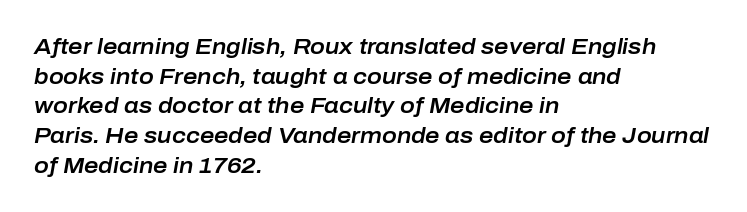
Q: Is the text italic (slanted)? A: Yes, it leans right by about 10 degrees.
Q: Is the text underlined? A: No.
Q: How is the paragraph aligned? A: Left-aligned.
Q: Is the spacing between letters normal or unusually wide? A: Normal.
Q: Is the spacing between lines tight, normal or loose? A: Normal.
